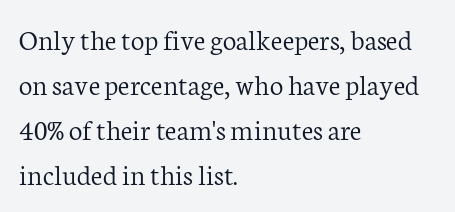
Q: Is the text bold? A: No.
Q: Is the text italic (slanted)? A: No, it is upright.
Q: Is the typeface a serif or a sans-serif typeface? A: Serif.
Q: Is the text underlined? A: No.
Q: How is the paragraph aligned? A: Left-aligned.
Q: Is the spacing between letters normal or unusually wide? A: Normal.
Q: Is the spacing between lines tight, normal or loose? A: Normal.
Q: Width (condensed, normal, or wide)? A: Normal.
Q: Stroke contrast? A: Low.
Q: x-height? A: Medium.
Q: Monospaced? A: No.
